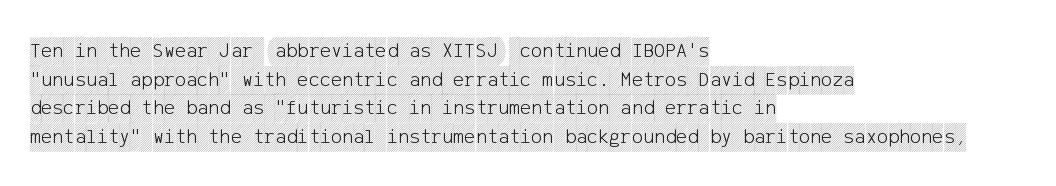
{"italic": "no", "underline": "no", "align": "left", "line_spacing": "normal", "line_spacing_ratio": 1.36, "letter_spacing": "normal", "letter_spacing_em": 0.0, "glyph_px": 21}
